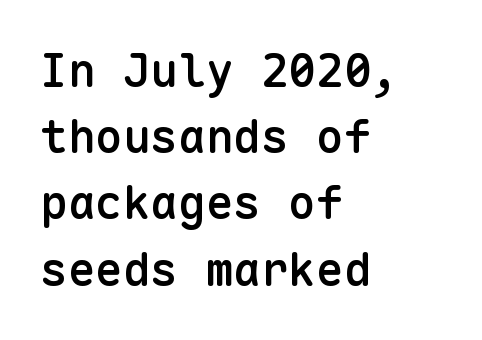
The image shows 46 px semibold sans-serif type, upright, monospaced; set left-aligned, normal line spacing (1.44x), normal letter spacing, not underlined; low stroke contrast and a medium x-height.
